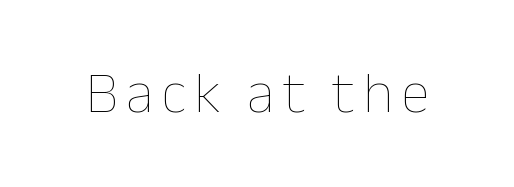
These lines are rendered in a variable-pitch font. This is roman type, the default non-slanted kind. A quiet, ordinary-to-light weight characterises the typeface. Descenders are the only things crossing below the line.
